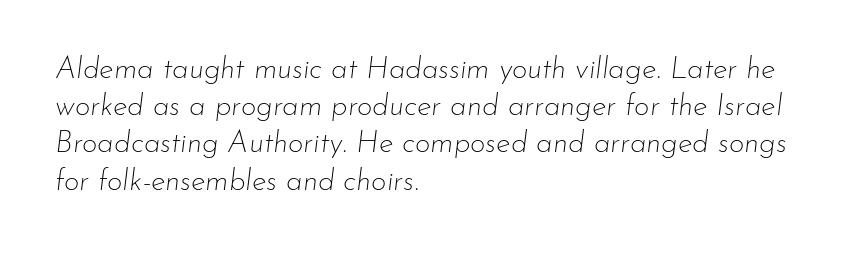
Q: Is the text bold? A: No.
Q: Is the text italic (slanted)? A: Yes, it leans right by about 7 degrees.
Q: Is the text underlined? A: No.
Q: How is the paragraph aligned? A: Left-aligned.
Q: Is the spacing between letters normal or unusually wide? A: Normal.
Q: Width (condensed, normal, or wide)? A: Normal.
Q: Stroke contrast? A: Low.
Q: x-height? A: Small.
Q: Monospaced? A: No.
